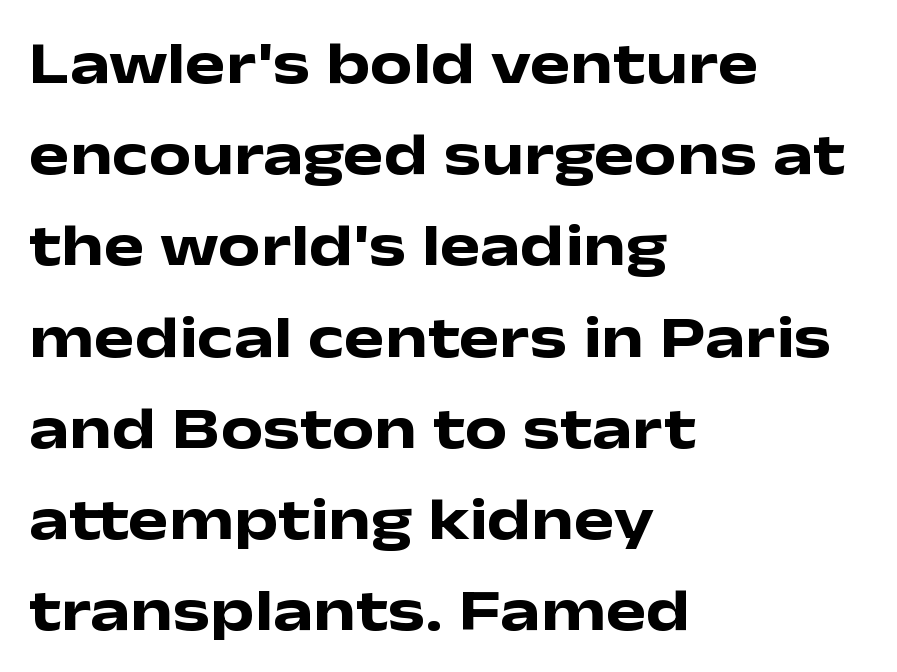
Q: Is the text bold? A: Yes.
Q: Is the text italic (slanted)? A: No, it is upright.
Q: Is the typeface a serif or a sans-serif typeface? A: Sans-serif.
Q: Is the text underlined? A: No.
Q: How is the paragraph aligned? A: Left-aligned.
Q: Is the spacing between letters normal or unusually wide? A: Normal.
Q: Is the spacing between lines tight, normal or loose? A: Normal.
Q: Width (condensed, normal, or wide)? A: Wide.
Q: Stroke contrast? A: Low.
Q: x-height? A: Medium.
Q: Monospaced? A: No.
